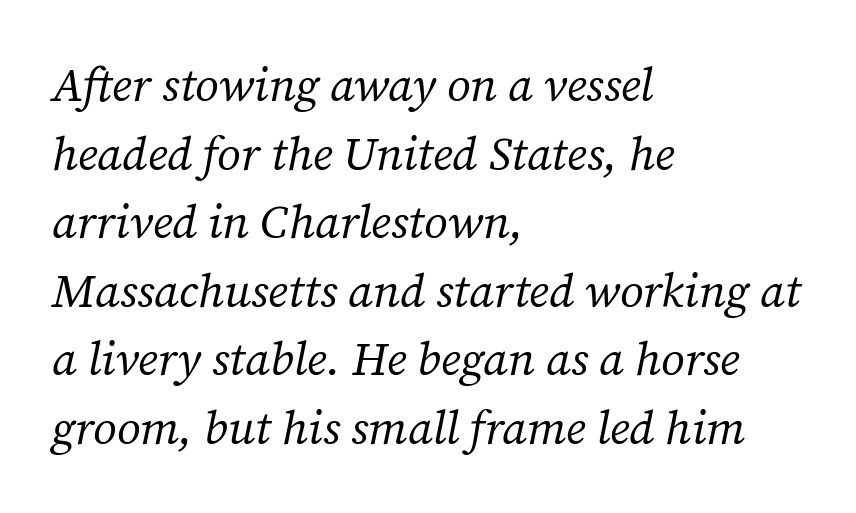
The image shows 47 px regular-weight serif type, italic (leaning right); set left-aligned, normal line spacing (1.46x), normal letter spacing, not underlined; medium stroke contrast and a medium x-height.
